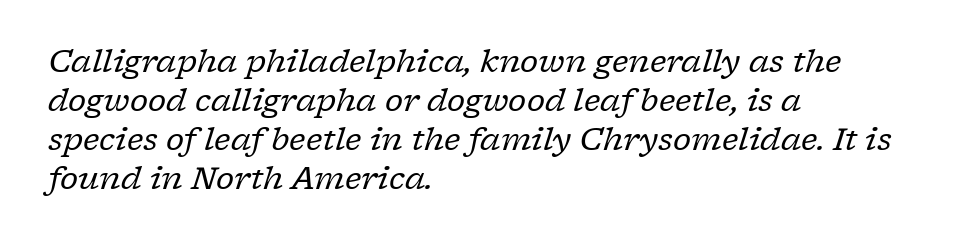
Q: Is the text bold? A: No.
Q: Is the text italic (slanted)? A: Yes, it leans right by about 17 degrees.
Q: Is the typeface a serif or a sans-serif typeface? A: Serif.
Q: Is the text underlined? A: No.
Q: How is the paragraph aligned? A: Left-aligned.
Q: Is the spacing between letters normal or unusually wide? A: Normal.
Q: Is the spacing between lines tight, normal or loose? A: Normal.
Q: Width (condensed, normal, or wide)? A: Normal.
Q: Stroke contrast? A: Low.
Q: x-height? A: Medium.
Q: Monospaced? A: No.
